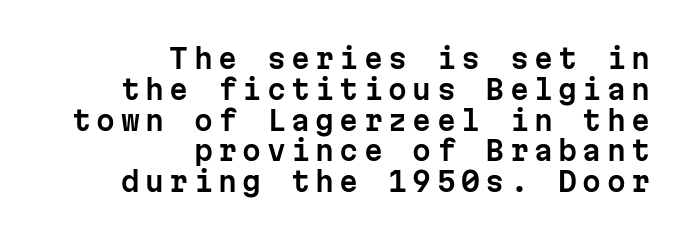
Quick note: interline space is minimal. Letter spacing: wide. The words here are not underlined. The typography opts for an upright posture over an oblique one.
